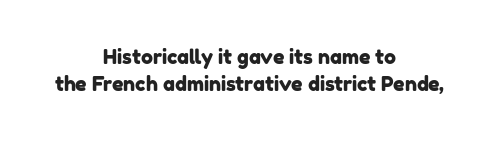
The rendering positions every line midway between the sides. Is there much room between lines? A standard amount, neither cramped nor airy. Only glyphs here, with clear space below each row. You could call the tracking neutral — neither tight nor loose.
